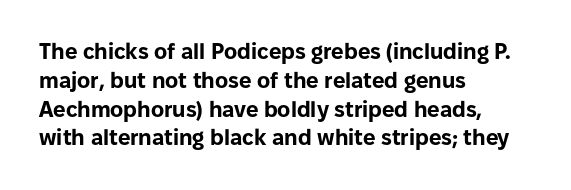
The image shows 22 px bold type, upright; set left-aligned, normal line spacing (1.31x), normal letter spacing, not underlined.
